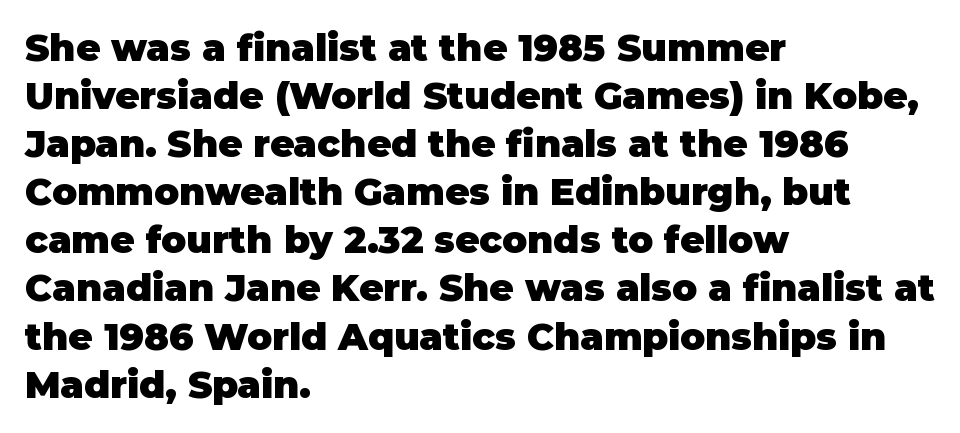
Grotesque or geometric, the face here clearly has no serifs. Rule under the text: the space is simply empty. Honestly, the letter spacing is just normal — you wouldn't notice it. The passage shown is emphatically bold. Varying glyph widths throughout — classic text-font behaviour. Italic? Not at all — the glyphs are vertical.
